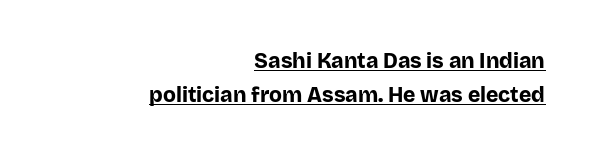
You can tell it's not italic because the verticals are truly vertical. Students, observe: this is what conventionally led text looks like. A flush-right, rag-left setting is used for this passage. Its strokes are broad and dark, the hallmark of bold type. Students, observe the line beneath the letters — that is underlining. The rendering keeps characters at their native spacing.
